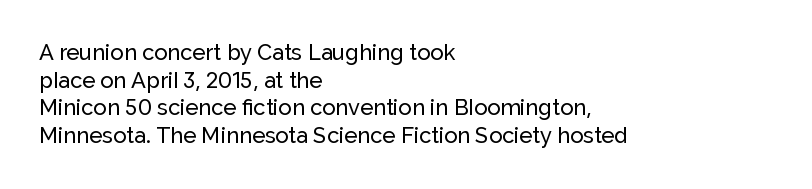
Q: Is the text italic (slanted)? A: No, it is upright.
Q: Is the text underlined? A: No.
Q: How is the paragraph aligned? A: Left-aligned.
Q: Is the spacing between letters normal or unusually wide? A: Normal.
Q: Is the spacing between lines tight, normal or loose? A: Normal.
